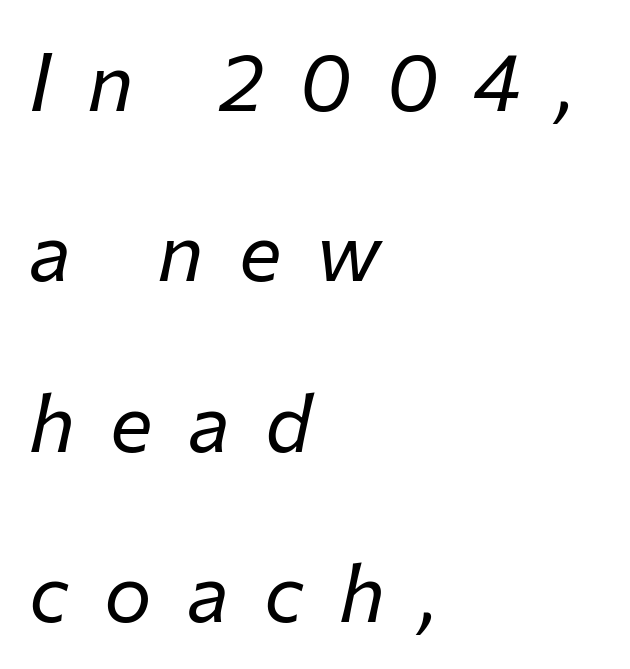
Q: Is the text bold? A: No.
Q: Is the text italic (slanted)? A: Yes, it leans right by about 12 degrees.
Q: Is the text underlined? A: No.
Q: How is the paragraph aligned? A: Left-aligned.
Q: Is the spacing between letters normal or unusually wide? A: Unusually wide.
Q: Is the spacing between lines tight, normal or loose? A: Loose.
Q: Width (condensed, normal, or wide)? A: Normal.
Q: Stroke contrast? A: Low.
Q: x-height? A: Medium.
Q: Monospaced? A: No.
